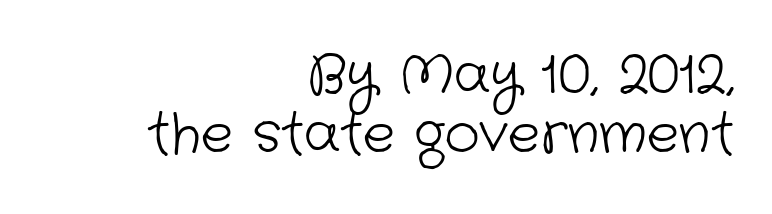
{"serif": "no", "bold": "no", "weight": "light", "width": "normal", "stroke_contrast": "low", "x_height": "medium", "monospaced": "no", "underline": "no", "align": "right", "line_spacing": "tight", "line_spacing_ratio": 1.1, "letter_spacing": "normal", "letter_spacing_em": 0.0, "glyph_px": 54}
